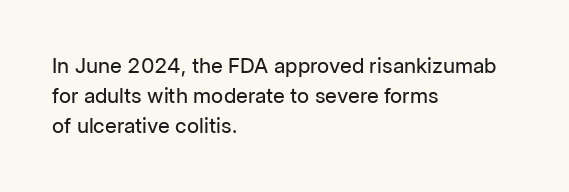
Q: Is the text bold? A: No.
Q: Is the text italic (slanted)? A: No, it is upright.
Q: Is the text underlined? A: No.
Q: How is the paragraph aligned? A: Left-aligned.
Q: Is the spacing between letters normal or unusually wide? A: Normal.
Q: Is the spacing between lines tight, normal or loose? A: Normal.
